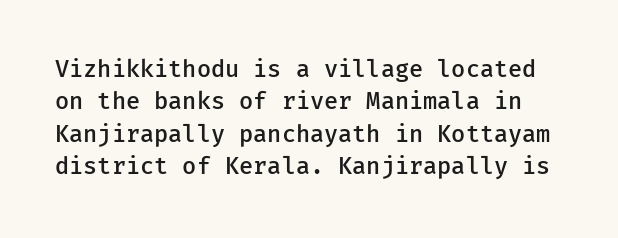
The letters stand upright; this is a roman face. Rows of type keep a routine distance in the vertical direction. This rendering leaves character spacing at its baseline value. Has an underline been added? It has not. Notice the strokes are somewhat thickened but not fully heavy: this is a semibold.
